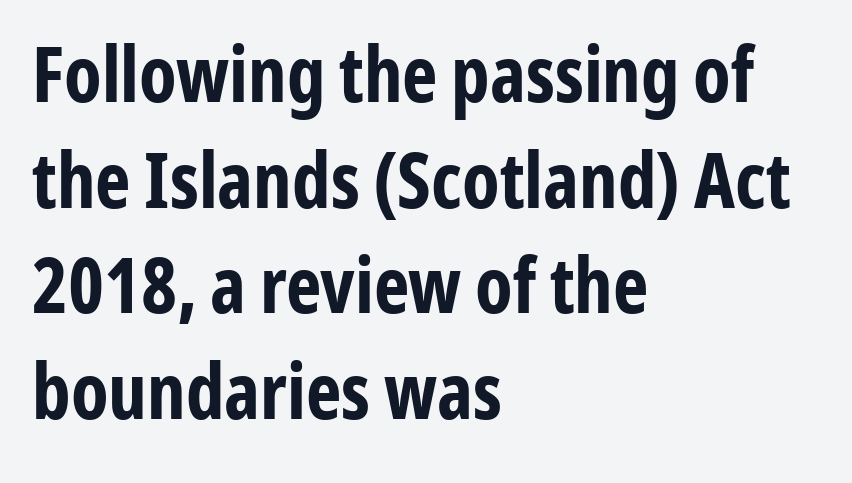
Is this a sans? Yes — the strokes have no serifs. If you measured baseline to baseline, you'd find a middling distance. Stroke thickness is high; the sample reads as a true bold. Nobody drew a line under any word here. How are the letters spaced? Ordinarily, with no added tracking.
